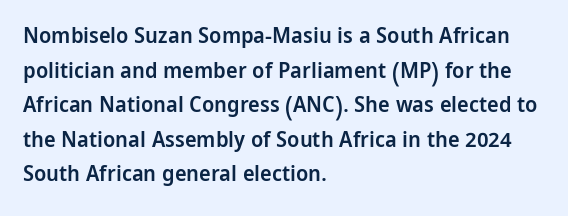
{"italic": "no", "bold": "semi", "underline": "no", "align": "left", "line_spacing": "normal", "line_spacing_ratio": 1.57, "letter_spacing": "normal", "letter_spacing_em": 0.0, "glyph_px": 22}
